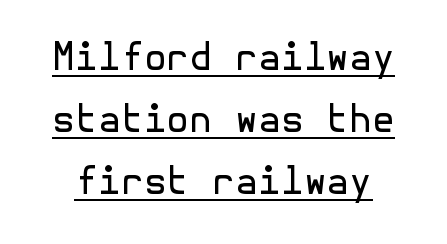
The image shows 37 px regular-weight sans-serif type, upright; set normal line spacing (1.68x), normal letter spacing, underlined; a medium x-height.
